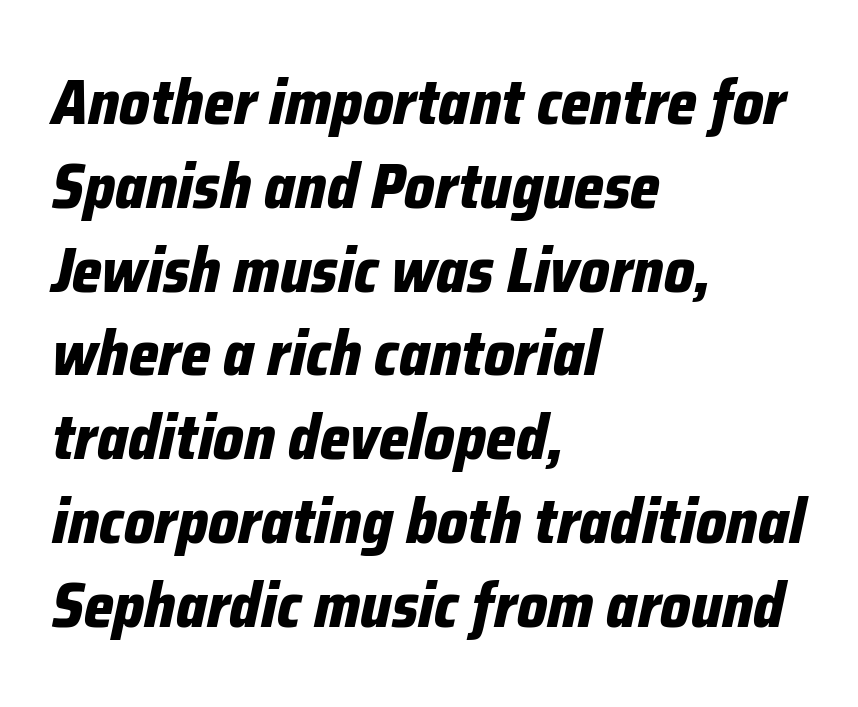
{"italic": "yes", "lean": "right", "slant_degrees": 12, "bold": "yes", "weight": "bold", "width": "condensed", "stroke_contrast": "low", "x_height": "medium", "monospaced": "no", "underline": "no", "align": "left", "line_spacing": "normal", "line_spacing_ratio": 1.33, "letter_spacing": "normal", "letter_spacing_em": 0.0, "glyph_px": 63}
